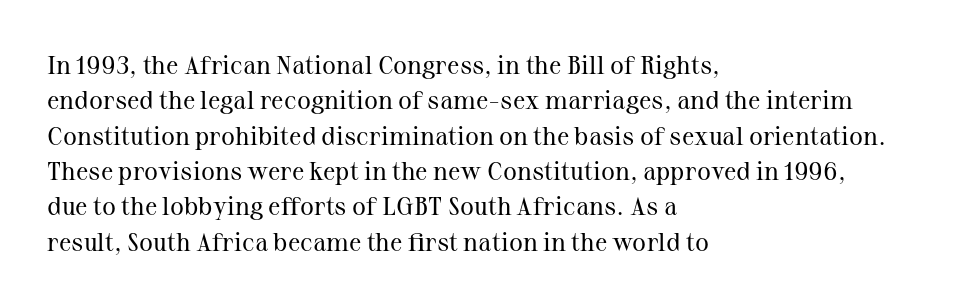
Q: Is the text bold? A: No.
Q: Is the text italic (slanted)? A: No, it is upright.
Q: Is the text underlined? A: No.
Q: How is the paragraph aligned? A: Left-aligned.
Q: Is the spacing between letters normal or unusually wide? A: Normal.
Q: Is the spacing between lines tight, normal or loose? A: Normal.
